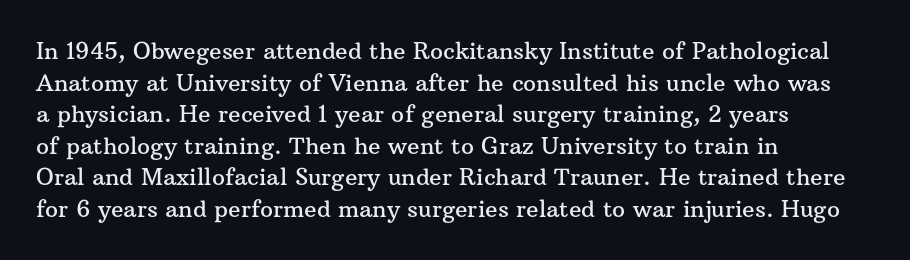
The letterforms sit shoulder to shoulder at normal distance. The paragraph has a hard left edge and a soft right edge. A clean baseline with only descenders dipping below it. No italicization has been applied; the sample stays upright.
